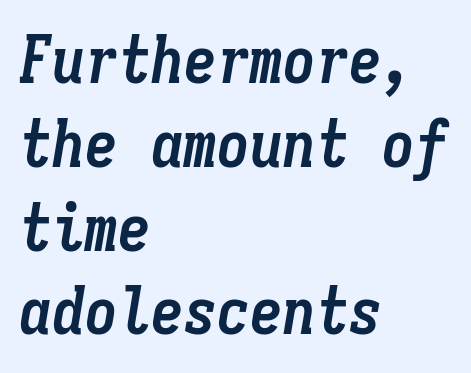
The image shows 66 px semibold, condensed type, italic (leaning right), monospaced; set left-aligned, normal line spacing (1.27x), normal letter spacing, not underlined; low stroke contrast and a medium x-height.
